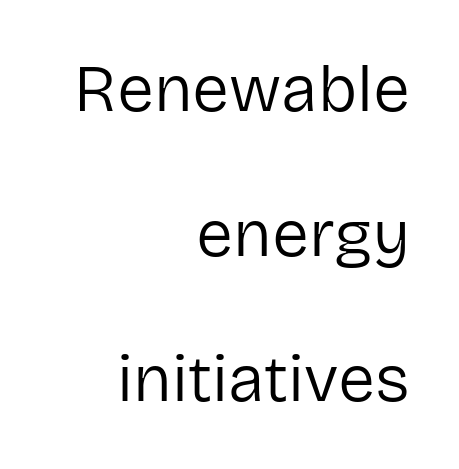
{"serif": "no", "italic": "no", "bold": "no", "weight": "regular", "width": "normal", "stroke_contrast": "low", "x_height": "medium", "monospaced": "no", "underline": "no", "align": "right", "line_spacing": "loose", "line_spacing_ratio": 2.2, "letter_spacing": "normal", "letter_spacing_em": 0.0, "glyph_px": 66}
